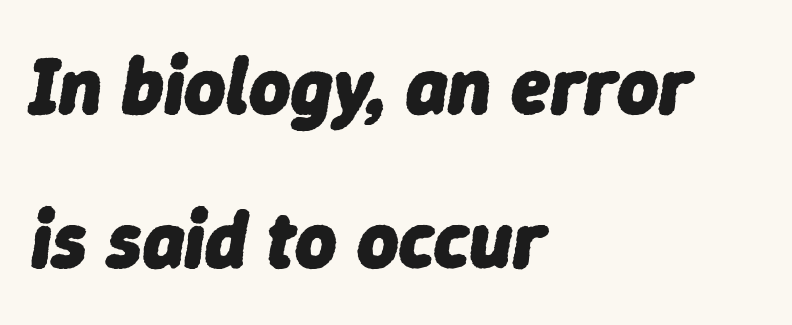
{"italic": "yes", "lean": "right", "slant_degrees": 9, "bold": "yes", "weight": "heavy", "width": "normal", "stroke_contrast": "low", "x_height": "medium", "monospaced": "no", "underline": "no", "align": "left", "line_spacing": "loose", "line_spacing_ratio": 1.93, "letter_spacing": "normal", "letter_spacing_em": 0.0, "glyph_px": 80}
